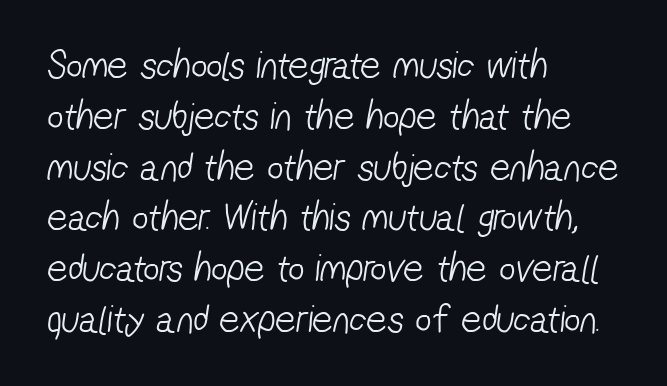
{"serif": "no", "bold": "no", "weight": "light", "width": "condensed", "stroke_contrast": "low", "x_height": "medium", "monospaced": "no", "underline": "no", "align": "left", "line_spacing": "normal", "line_spacing_ratio": 1.27, "letter_spacing": "normal", "letter_spacing_em": 0.0, "glyph_px": 40}
